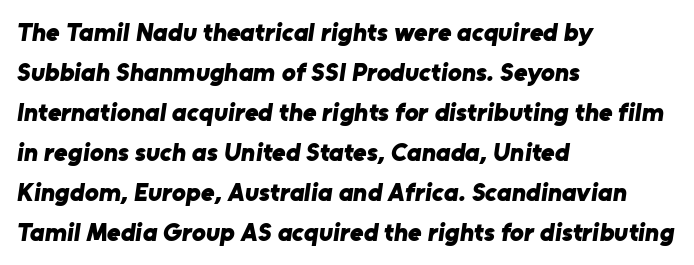
Q: Is the text bold? A: Yes.
Q: Is the text underlined? A: No.
Q: How is the paragraph aligned? A: Left-aligned.
Q: Is the spacing between letters normal or unusually wide? A: Normal.
Q: Is the spacing between lines tight, normal or loose? A: Normal.
